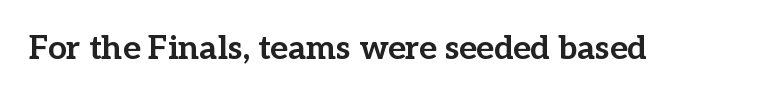
It's the straight-up-and-down kind of type. Do the characters align in a grid? No, the font is proportional. Letterform terminals end in serifs throughout the passage. The characters look thick and weighty, a clear bold.
